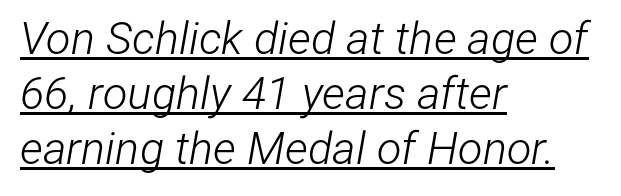
Q: Is the text bold? A: No.
Q: Is the text italic (slanted)? A: Yes, it leans right by about 12 degrees.
Q: Is the text underlined? A: Yes.
Q: How is the paragraph aligned? A: Left-aligned.
Q: Is the spacing between letters normal or unusually wide? A: Normal.
Q: Width (condensed, normal, or wide)? A: Condensed.
Q: Stroke contrast? A: Low.
Q: x-height? A: Medium.
Q: Monospaced? A: No.
